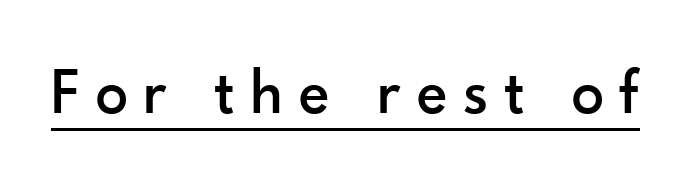
{"serif": "no", "italic": "no", "width": "normal", "stroke_contrast": "low", "x_height": "small", "monospaced": "no", "underline": "yes", "letter_spacing": "wide", "letter_spacing_em": 0.24, "glyph_px": 65}
